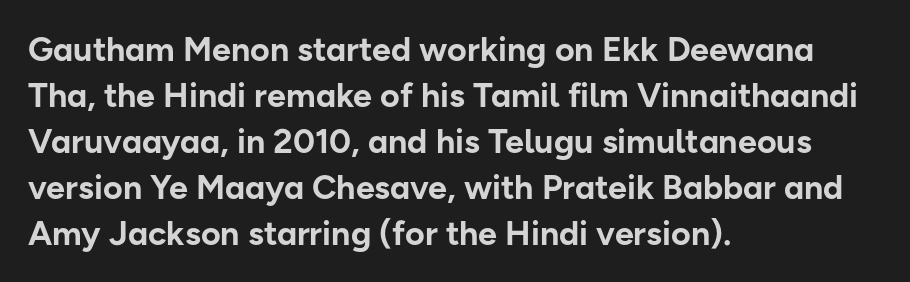
Q: Is the text bold? A: Yes.
Q: Is the text italic (slanted)? A: No, it is upright.
Q: Is the typeface a serif or a sans-serif typeface? A: Sans-serif.
Q: Is the text underlined? A: No.
Q: How is the paragraph aligned? A: Left-aligned.
Q: Is the spacing between letters normal or unusually wide? A: Normal.
Q: Is the spacing between lines tight, normal or loose? A: Normal.
Q: Width (condensed, normal, or wide)? A: Normal.
Q: Stroke contrast? A: Low.
Q: x-height? A: Medium.
Q: Monospaced? A: No.
